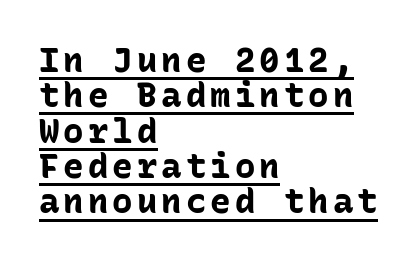
Notice how the stems are strictly vertical — no italics here. A student would call this left alignment; a typographer would say flush left, rag right. This sample has the even, mechanical cadence of fixed-width lettering. Rows of type sit shoulder to shoulder in the vertical direction. Underlined type.
